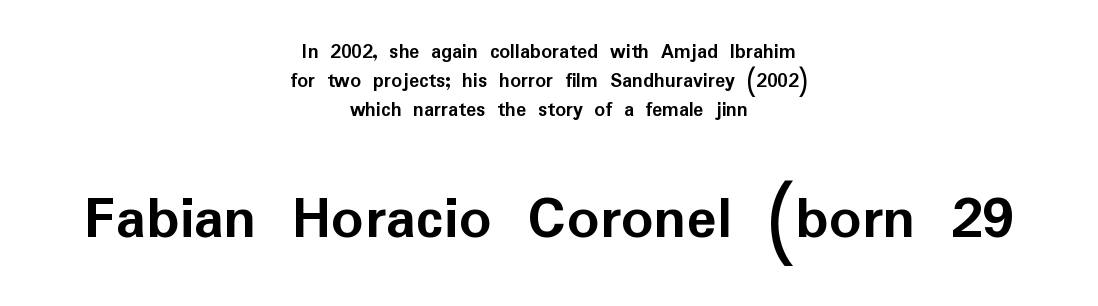
Q: Is the text bold? A: Yes.
Q: Is the text italic (slanted)? A: No, it is upright.
Q: Is the typeface a serif or a sans-serif typeface? A: Sans-serif.
Q: Is the text underlined? A: No.
Q: How is the paragraph aligned? A: Centered.
Q: Is the spacing between letters normal or unusually wide? A: Normal.
Q: Is the spacing between lines tight, normal or loose? A: Normal.
Q: Which block of text is set in a larger size, the first (top) or the second (bottom)? A: The second (bottom) one.
Q: Width (condensed, normal, or wide)? A: Normal.
Q: Stroke contrast? A: Low.
Q: x-height? A: Medium.
Q: Monospaced? A: No.
